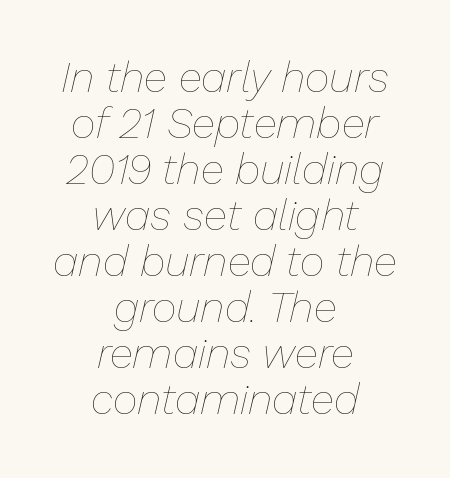
Q: Is the text bold? A: No.
Q: Is the text italic (slanted)? A: Yes, it leans right by about 13 degrees.
Q: Is the text underlined? A: No.
Q: How is the paragraph aligned? A: Centered.
Q: Is the spacing between letters normal or unusually wide? A: Normal.
Q: Is the spacing between lines tight, normal or loose? A: Tight.
Q: Width (condensed, normal, or wide)? A: Normal.
Q: Stroke contrast? A: Low.
Q: x-height? A: Medium.
Q: Monospaced? A: No.
